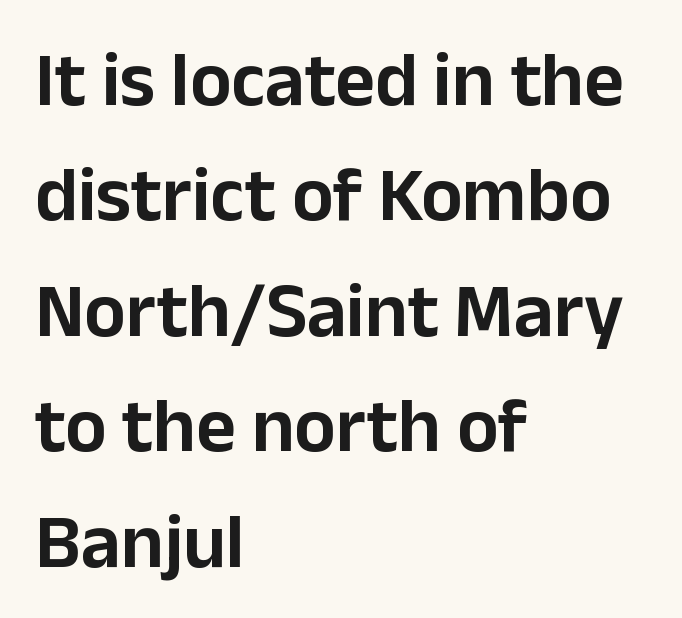
Q: Is the text italic (slanted)? A: No, it is upright.
Q: Is the typeface a serif or a sans-serif typeface? A: Sans-serif.
Q: Is the text underlined? A: No.
Q: How is the paragraph aligned? A: Left-aligned.
Q: Is the spacing between letters normal or unusually wide? A: Normal.
Q: Is the spacing between lines tight, normal or loose? A: Normal.
Q: Width (condensed, normal, or wide)? A: Normal.
Q: Stroke contrast? A: Low.
Q: x-height? A: Medium.
Q: Monospaced? A: No.
